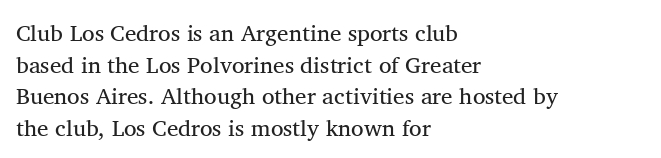
The image shows 23 px text type, upright; set left-aligned, normal line spacing (1.37x), normal letter spacing, not underlined.
